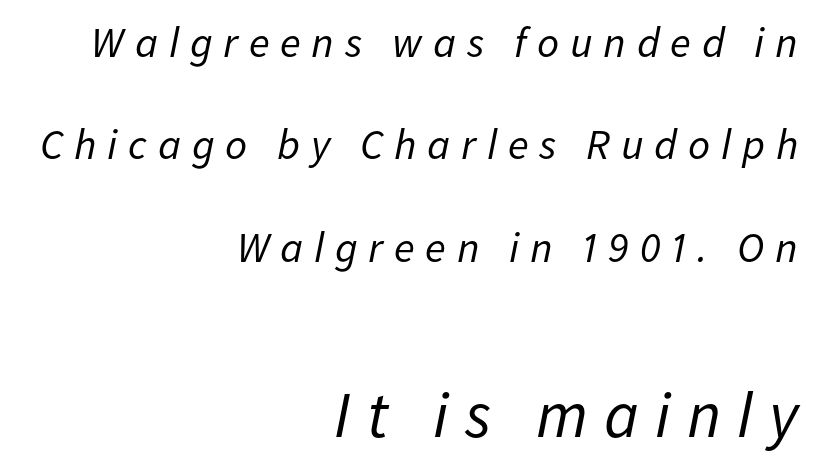
The image shows 65 px regular-weight type, italic (leaning right); set right-aligned, loose line spacing (2.38x), unusually wide letter spacing (+0.25 em), not underlined; the second (bottom) block is 1.51x larger; low stroke contrast and a medium x-height.
